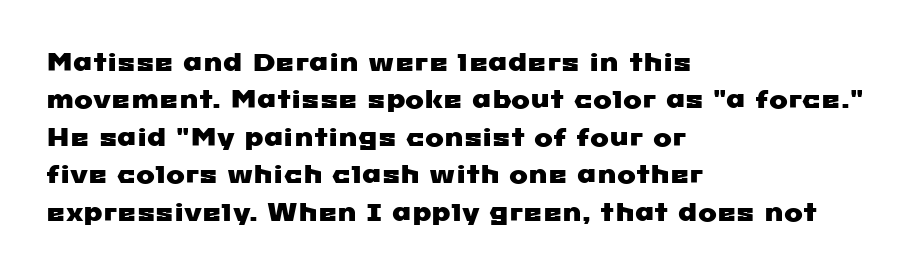
The image shows 25 px text type; set left-aligned, normal line spacing (1.5x), normal letter spacing, not underlined.
